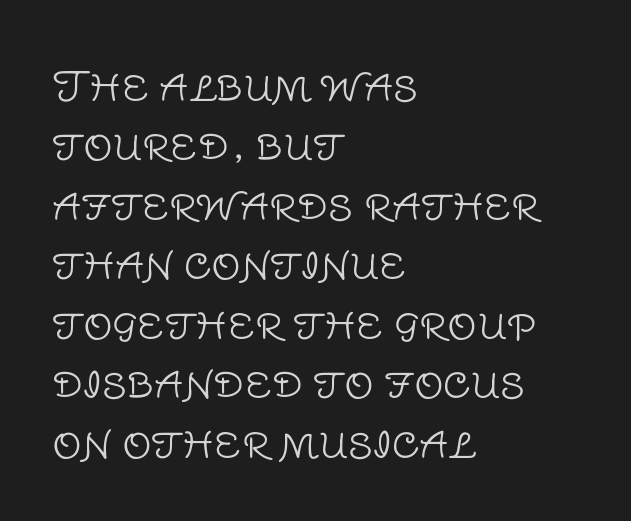
{"serif": "no", "bold": "no", "weight": "light", "width": "normal", "stroke_contrast": "low", "x_height": "large", "monospaced": "no", "underline": "no", "align": "left", "line_spacing": "normal", "line_spacing_ratio": 1.45, "letter_spacing": "normal", "letter_spacing_em": 0.0, "glyph_px": 41}
